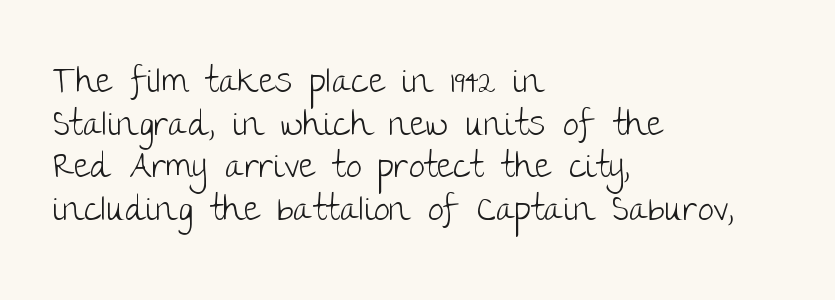
Q: Is the text bold? A: No.
Q: Is the text italic (slanted)? A: No, it is upright.
Q: Is the typeface a serif or a sans-serif typeface? A: Sans-serif.
Q: Is the text underlined? A: No.
Q: How is the paragraph aligned? A: Left-aligned.
Q: Is the spacing between letters normal or unusually wide? A: Normal.
Q: Width (condensed, normal, or wide)? A: Normal.
Q: Stroke contrast? A: Low.
Q: x-height? A: Large.
Q: Monospaced? A: No.
